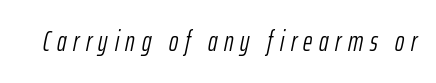
{"italic": "yes", "lean": "right", "slant_degrees": 12, "bold": "no", "weight": "light", "width": "condensed", "stroke_contrast": "low", "x_height": "medium", "monospaced": "no", "underline": "no", "letter_spacing": "wide", "letter_spacing_em": 0.24, "glyph_px": 28}
